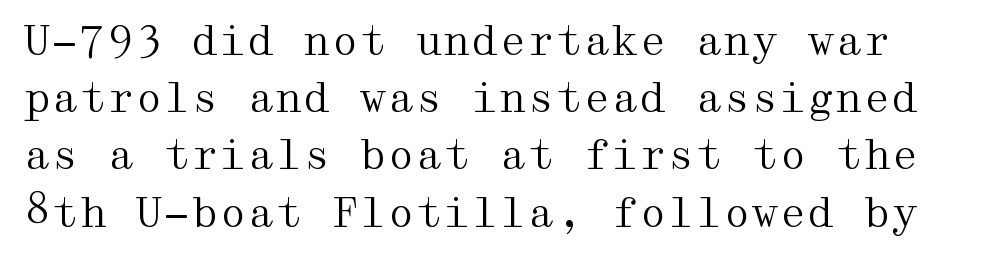
Q: Is the text bold? A: No.
Q: Is the text italic (slanted)? A: No, it is upright.
Q: Is the typeface a serif or a sans-serif typeface? A: Serif.
Q: Is the text underlined? A: No.
Q: Is the spacing between letters normal or unusually wide? A: Normal.
Q: Is the spacing between lines tight, normal or loose? A: Normal.
Q: Width (condensed, normal, or wide)? A: Wide.
Q: Stroke contrast? A: Medium.
Q: x-height? A: Medium.
